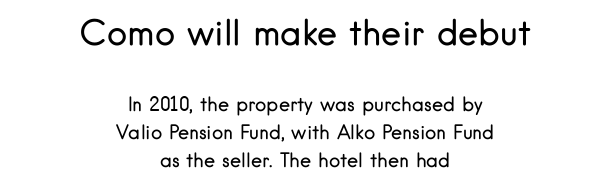
The image shows 34 px regular-weight sans-serif type, upright; set centered, normal line spacing (1.47x), normal letter spacing, not underlined; the first (top) block is 1.79x larger; low stroke contrast and a small x-height.
